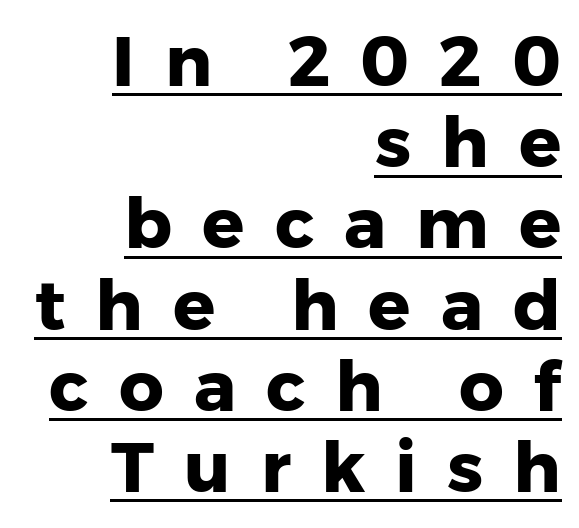
{"serif": "no", "italic": "no", "bold": "yes", "weight": "heavy", "width": "normal", "stroke_contrast": "low", "x_height": "medium", "monospaced": "no", "underline": "yes", "align": "right", "line_spacing_ratio": 1.16, "letter_spacing": "wide", "letter_spacing_em": 0.43, "glyph_px": 70}
